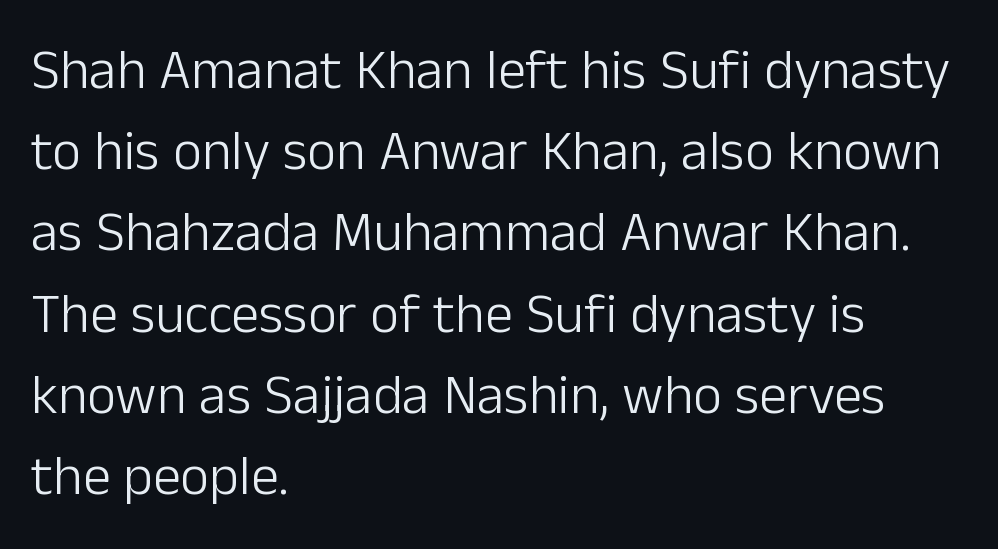
Q: Is the text bold? A: No.
Q: Is the text italic (slanted)? A: No, it is upright.
Q: Is the typeface a serif or a sans-serif typeface? A: Sans-serif.
Q: Is the text underlined? A: No.
Q: How is the paragraph aligned? A: Left-aligned.
Q: Is the spacing between letters normal or unusually wide? A: Normal.
Q: Is the spacing between lines tight, normal or loose? A: Normal.
Q: Width (condensed, normal, or wide)? A: Normal.
Q: Stroke contrast? A: Low.
Q: x-height? A: Medium.
Q: Monospaced? A: No.
